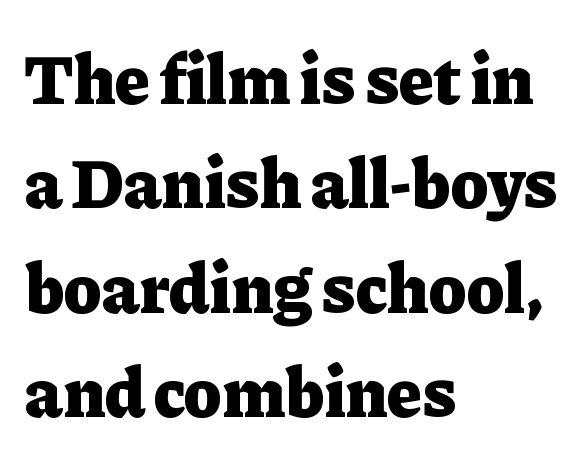
{"serif": "yes", "italic": "no", "bold": "yes", "weight": "heavy", "width": "normal", "stroke_contrast": "low", "x_height": "medium", "monospaced": "no", "underline": "no", "align": "left", "line_spacing": "normal", "line_spacing_ratio": 1.47, "letter_spacing": "normal", "letter_spacing_em": 0.0, "glyph_px": 71}
